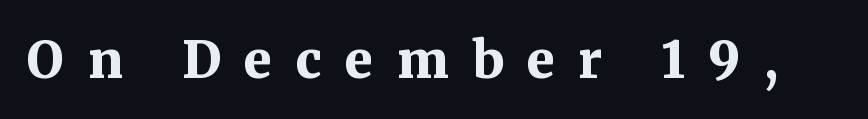
Q: Is the text bold? A: Yes.
Q: Is the text italic (slanted)? A: No, it is upright.
Q: Is the typeface a serif or a sans-serif typeface? A: Serif.
Q: Is the text underlined? A: No.
Q: Is the spacing between letters normal or unusually wide? A: Unusually wide.
Q: Width (condensed, normal, or wide)? A: Normal.
Q: Stroke contrast? A: Medium.
Q: x-height? A: Medium.
Q: Monospaced? A: No.
